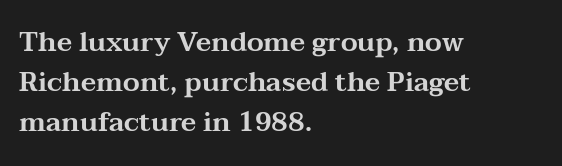
The image shows 27 px text type, upright; set left-aligned, normal line spacing (1.49x), normal letter spacing, not underlined.
